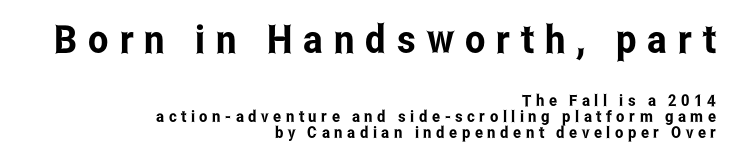
Q: Is the text italic (slanted)? A: No, it is upright.
Q: Is the typeface a serif or a sans-serif typeface? A: Sans-serif.
Q: Is the text underlined? A: No.
Q: How is the paragraph aligned? A: Right-aligned.
Q: Is the spacing between letters normal or unusually wide? A: Unusually wide.
Q: Is the spacing between lines tight, normal or loose? A: Tight.
Q: Which block of text is set in a larger size, the first (top) or the second (bottom)? A: The first (top) one.
Q: Width (condensed, normal, or wide)? A: Condensed.
Q: Stroke contrast? A: Low.
Q: x-height? A: Medium.
Q: Monospaced? A: No.
